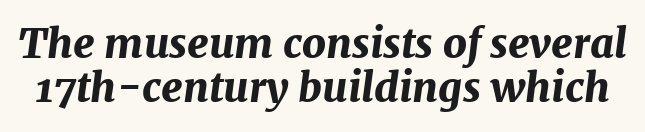
The image shows 41 px bold type, italic (leaning right); set tight line spacing (1.08x), normal letter spacing, not underlined; medium stroke contrast and a medium x-height.
